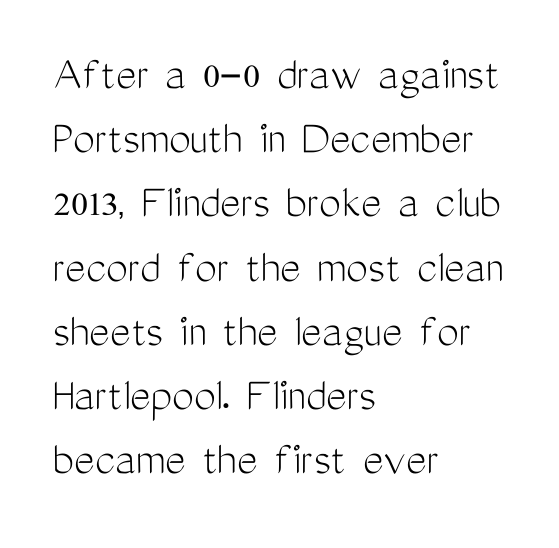
{"serif": "no", "italic": "no", "bold": "no", "weight": "light", "width": "condensed", "stroke_contrast": "medium", "x_height": "medium", "monospaced": "no", "underline": "no", "align": "left", "line_spacing": "normal", "line_spacing_ratio": 1.31, "letter_spacing": "normal", "letter_spacing_em": 0.0, "glyph_px": 49}
